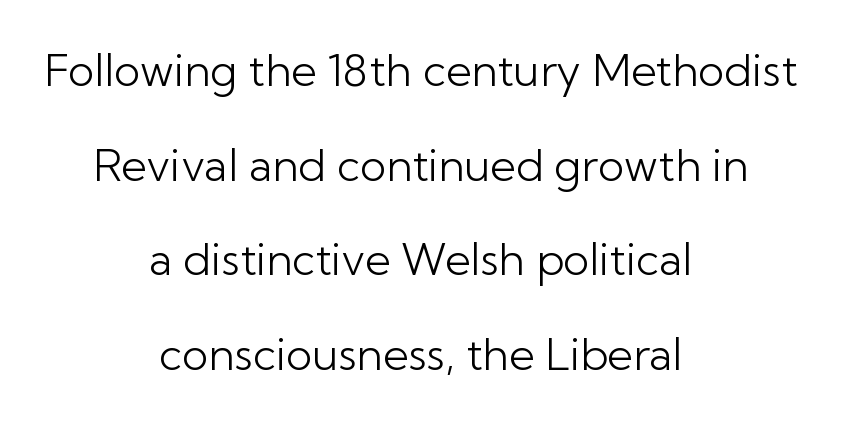
{"serif": "no", "italic": "no", "bold": "no", "weight": "light", "width": "normal", "stroke_contrast": "low", "x_height": "medium", "monospaced": "no", "underline": "no", "align": "center", "line_spacing": "loose", "line_spacing_ratio": 2.15, "letter_spacing": "normal", "letter_spacing_em": 0.0, "glyph_px": 44}
